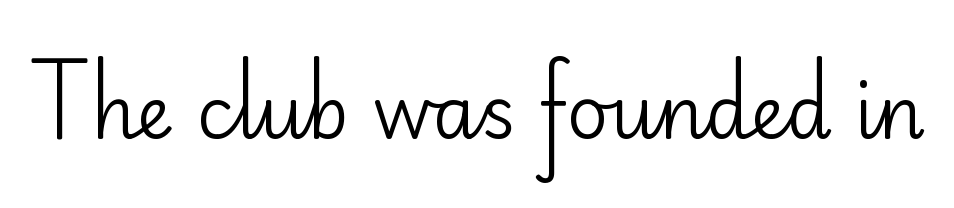
The image shows 72 px regular-weight sans-serif type, upright; set normal letter spacing, not underlined; low stroke contrast and a small x-height.
